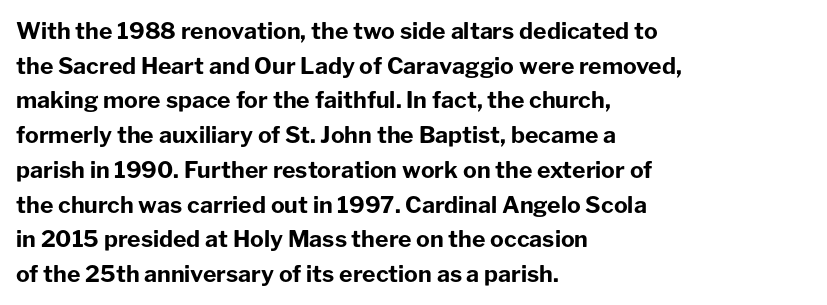
{"italic": "no", "bold": "yes", "underline": "no", "align": "left", "line_spacing": "normal", "line_spacing_ratio": 1.51, "letter_spacing": "normal", "letter_spacing_em": 0.0, "glyph_px": 23}
